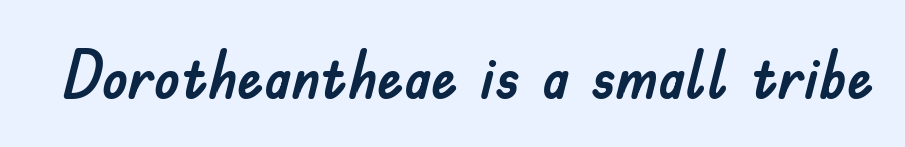
The area under the type is left untouched. Proportional: the letters do not fall into vertical columns. Note: no serifs on the glyphs. The tracking reads as untouched default to a designer's eye.
